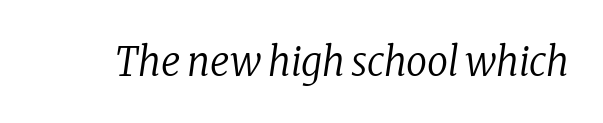
Q: Is the text bold? A: No.
Q: Is the text italic (slanted)? A: Yes, it leans right by about 8 degrees.
Q: Is the typeface a serif or a sans-serif typeface? A: Serif.
Q: Is the text underlined? A: No.
Q: Is the spacing between letters normal or unusually wide? A: Normal.
Q: Width (condensed, normal, or wide)? A: Condensed.
Q: Stroke contrast? A: Low.
Q: x-height? A: Medium.
Q: Monospaced? A: No.
